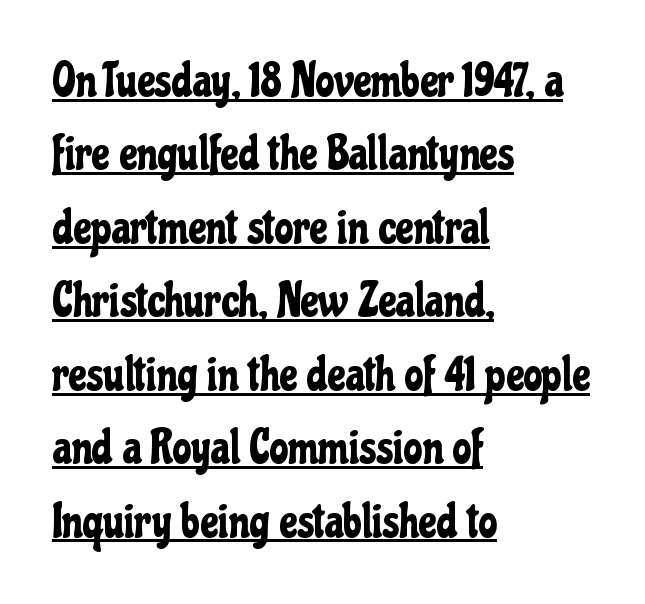
{"serif": "no", "italic": "no", "width": "condensed", "stroke_contrast": "low", "x_height": "medium", "monospaced": "no", "underline": "yes", "align": "left", "line_spacing": "normal", "line_spacing_ratio": 1.53, "letter_spacing": "normal", "letter_spacing_em": 0.0, "glyph_px": 48}
